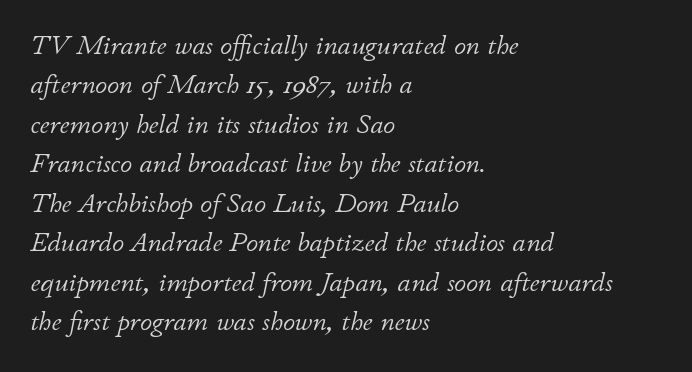
{"italic": "yes", "lean": "right", "slant_degrees": 11, "bold": "no", "underline": "no", "align": "left", "line_spacing": "normal", "line_spacing_ratio": 1.46, "letter_spacing": "normal", "letter_spacing_em": 0.0, "glyph_px": 27}
